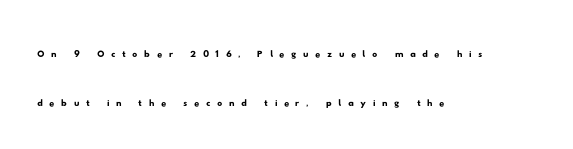
{"underline": "no", "align": "left", "line_spacing": "loose", "line_spacing_ratio": 1.97, "letter_spacing": "wide", "letter_spacing_em": 0.26, "glyph_px": 25}
